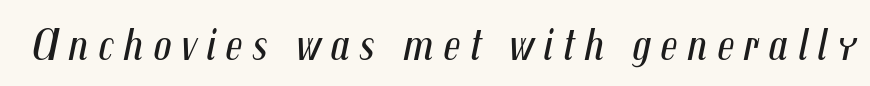
Observe the wide spacing: letters keep a clear distance from each other. The words here are not underlined. The letters advance in unequal steps, a hallmark of proportional type. These glyphs show unthickened strokes, regular width or finer. In terms of posture, this sample is oblique.
